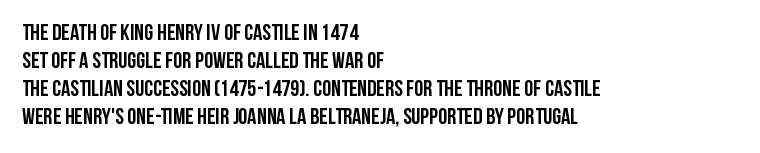
{"italic": "no", "bold": "yes", "underline": "no", "align": "left", "line_spacing_ratio": 1.22, "letter_spacing": "normal", "letter_spacing_em": 0.0, "glyph_px": 23}
